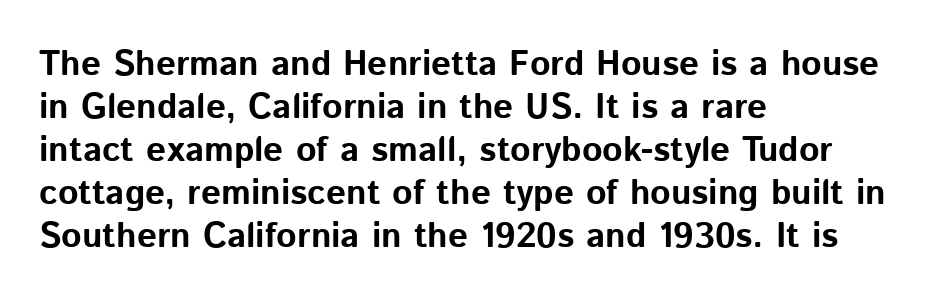
The image shows 35 px bold sans-serif type, upright; set left-aligned, line spacing 1.23x, normal letter spacing, not underlined; low stroke contrast and a medium x-height.
